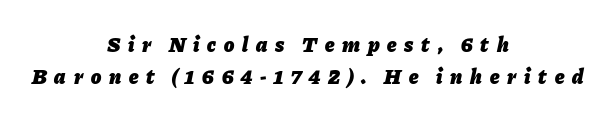
{"italic": "yes", "lean": "right", "slant_degrees": 11, "bold": "yes", "underline": "no", "align": "center", "line_spacing": "normal", "line_spacing_ratio": 1.51, "letter_spacing": "wide", "letter_spacing_em": 0.37, "glyph_px": 21}
